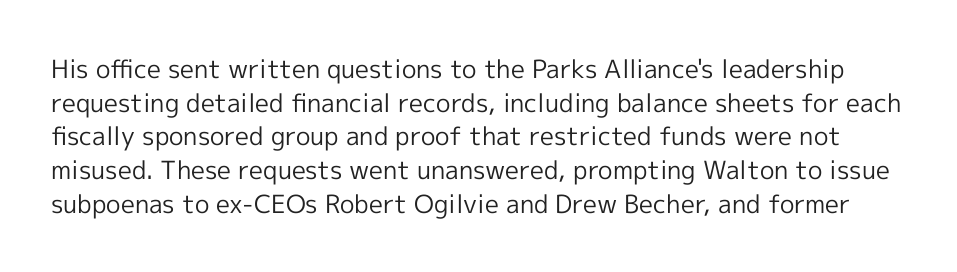
{"italic": "no", "bold": "no", "underline": "no", "line_spacing": "normal", "line_spacing_ratio": 1.35, "letter_spacing": "normal", "letter_spacing_em": 0.0, "glyph_px": 25}
